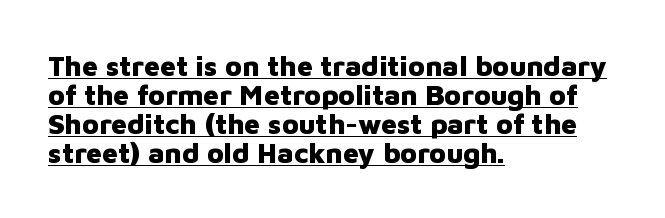
{"serif": "no", "italic": "no", "bold": "yes", "weight": "heavy", "width": "normal", "stroke_contrast": "low", "x_height": "medium", "monospaced": "no", "underline": "yes", "align": "left", "line_spacing": "tight", "line_spacing_ratio": 1.04, "letter_spacing": "normal", "letter_spacing_em": 0.0, "glyph_px": 28}
